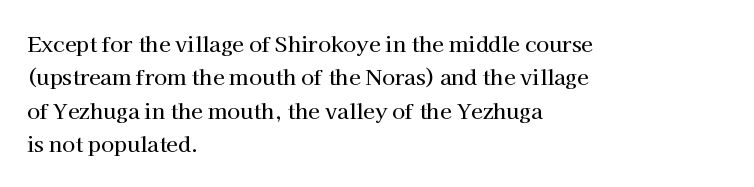
Nobody drew a line under any word here. A student would call this left alignment; a typographer would say flush left, rag right. Rendered with straight, roman letterforms. In terms of leading, this rendering sits right in the middle. Characters follow at the spacing the type designer built in.
